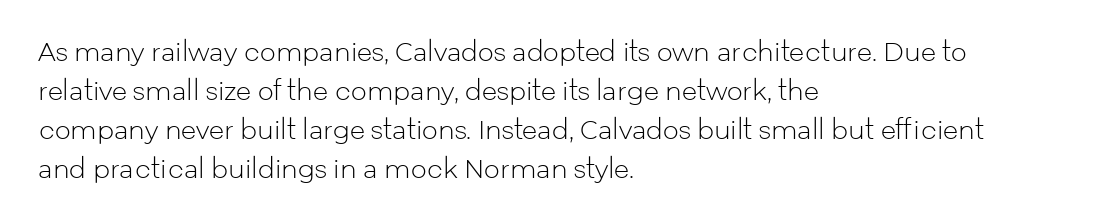
The space between consecutive lines is moderate. In terms of letterspacing, this is plain default setting. This rendering features lettering with no underline. Is the stroke heavy? The answer is a plain regular-or-lighter.
